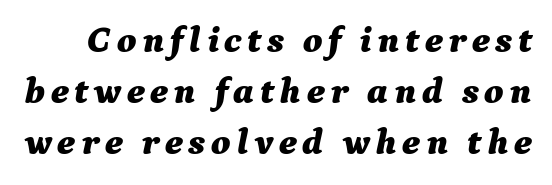
{"italic": "yes", "lean": "right", "slant_degrees": 9, "bold": "yes", "weight": "bold", "width": "normal", "stroke_contrast": "medium", "x_height": "medium", "monospaced": "no", "underline": "no", "line_spacing": "normal", "line_spacing_ratio": 1.38, "glyph_px": 37}
